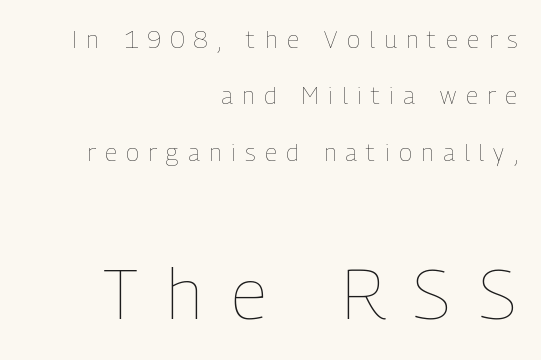
{"italic": "no", "bold": "no", "weight": "thin", "width": "condensed", "stroke_contrast": "low", "x_height": "medium", "monospaced": "no", "underline": "no", "align": "right", "line_spacing": "loose", "line_spacing_ratio": 2.35, "letter_spacing": "wide", "letter_spacing_em": 0.4, "larger_block": "second", "size_ratio": 2.96, "glyph_px": 71}
